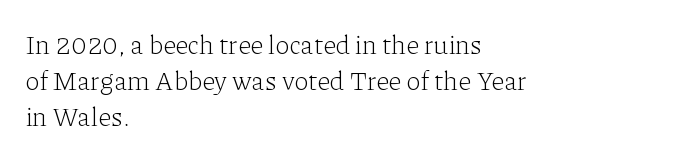
Q: Is the text bold? A: No.
Q: Is the text italic (slanted)? A: No, it is upright.
Q: Is the text underlined? A: No.
Q: How is the paragraph aligned? A: Left-aligned.
Q: Is the spacing between letters normal or unusually wide? A: Normal.
Q: Is the spacing between lines tight, normal or loose? A: Normal.
